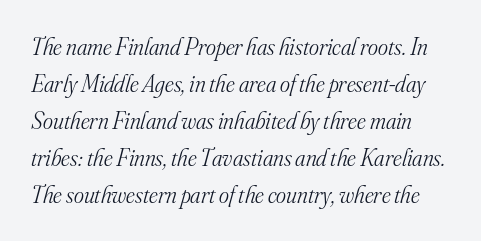
You can tell it's italic because the verticals aren't actually vertical. Caption: face not bold, strokes unweighted. Regarding leading, the lines here are spaced in the standard way. Descenders are the only things crossing below the line.
